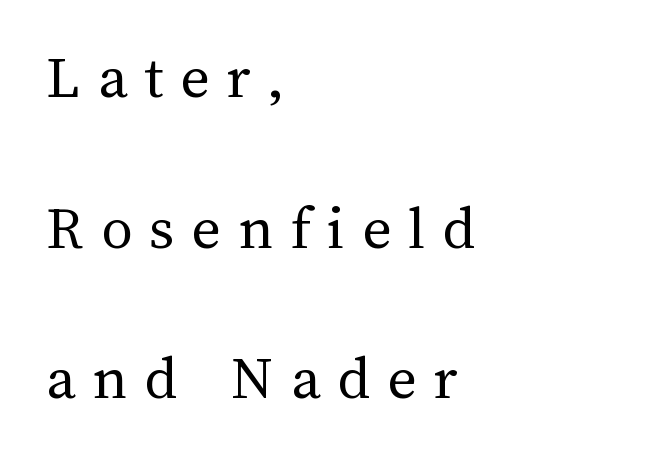
Q: Is the text bold? A: No.
Q: Is the text italic (slanted)? A: No, it is upright.
Q: Is the text underlined? A: No.
Q: How is the paragraph aligned? A: Left-aligned.
Q: Is the spacing between letters normal or unusually wide? A: Unusually wide.
Q: Is the spacing between lines tight, normal or loose? A: Loose.
Q: Width (condensed, normal, or wide)? A: Normal.
Q: Stroke contrast? A: Medium.
Q: x-height? A: Medium.
Q: Monospaced? A: No.
